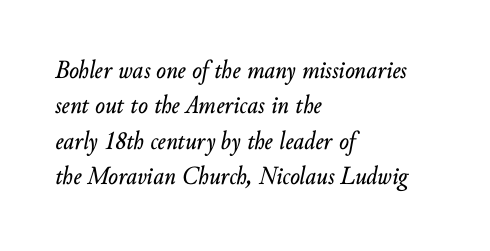
{"italic": "yes", "lean": "right", "slant_degrees": 10, "underline": "no", "align": "left", "line_spacing": "normal", "line_spacing_ratio": 1.36, "letter_spacing": "normal", "letter_spacing_em": 0.0, "glyph_px": 26}
